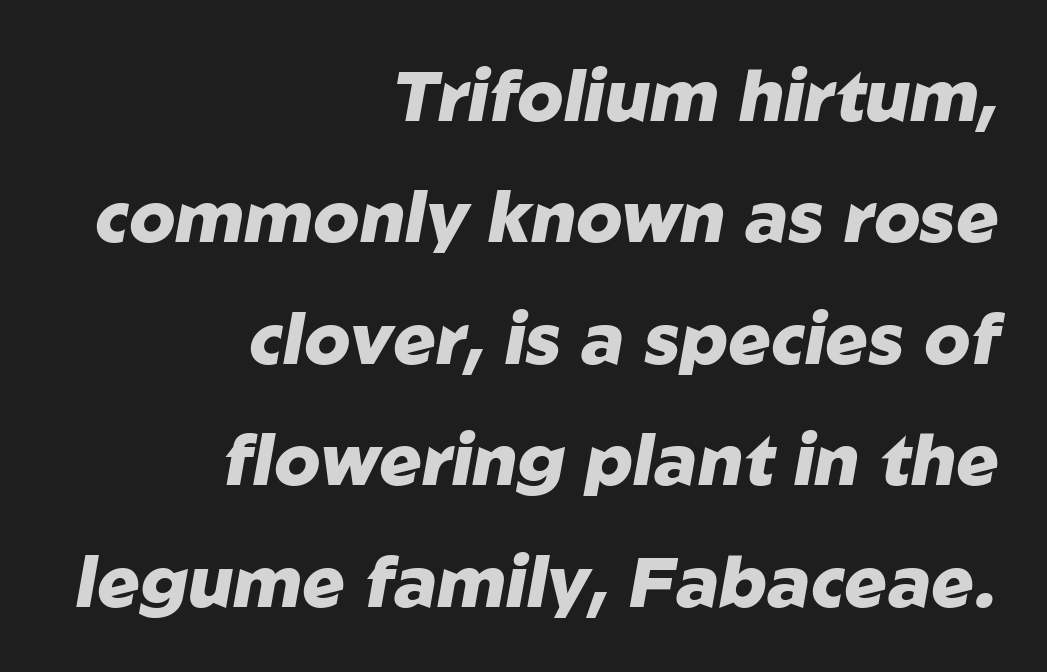
The image shows 71 px heavy type, italic (leaning right); set right-aligned, line spacing 1.71x, normal letter spacing, not underlined; low stroke contrast and a medium x-height.
